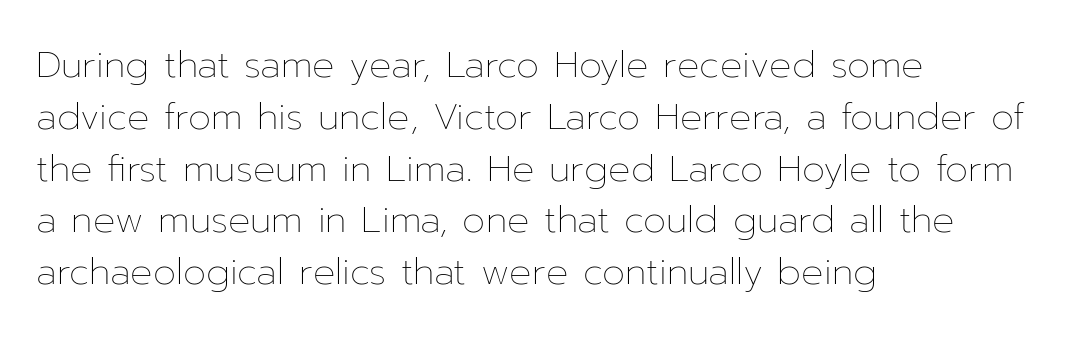
{"italic": "no", "bold": "no", "weight": "thin", "width": "normal", "stroke_contrast": "low", "x_height": "medium", "monospaced": "no", "underline": "no", "align": "left", "line_spacing": "normal", "line_spacing_ratio": 1.4, "letter_spacing": "normal", "letter_spacing_em": 0.0, "glyph_px": 37}
